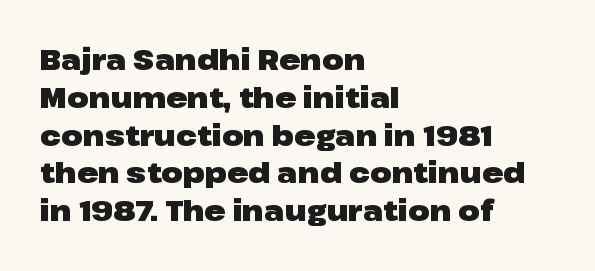
The passage shown is typeset with a sans-serif family. Tracking here is standard; glyphs follow each other at the usual distance. Italic? Not at all — the glyphs are vertical. The passage shown is typed in a proportional face where columns would drift.
